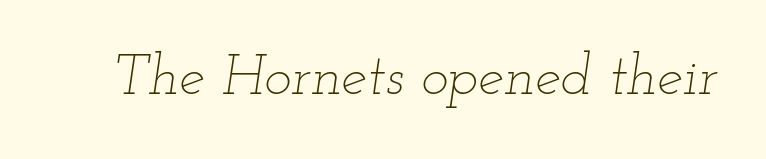
This rendering leaves character spacing at its baseline value. Looks like regular typesetting: each glyph gets only the width it needs. The specimen reads as italic at a glance. Stroke thickness stays within the range of a standard reading face or lighter. Any mark beneath the type? The region is blank.
